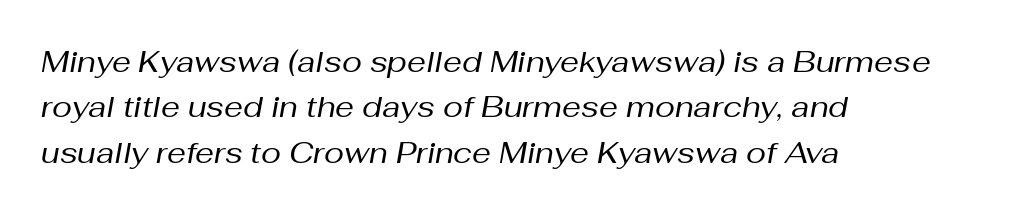
{"italic": "yes", "lean": "right", "slant_degrees": 10, "bold": "no", "weight": "regular", "width": "normal", "stroke_contrast": "medium", "x_height": "medium", "monospaced": "no", "underline": "no", "align": "left", "line_spacing": "normal", "line_spacing_ratio": 1.51, "letter_spacing": "normal", "letter_spacing_em": 0.0, "glyph_px": 30}
